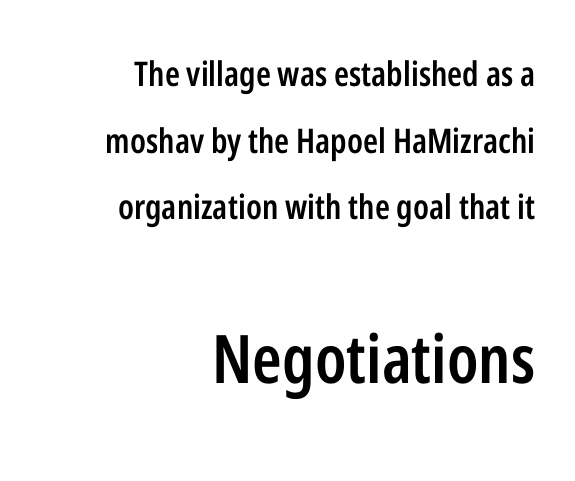
Q: Is the text bold? A: Semi-bold.
Q: Is the text italic (slanted)? A: No, it is upright.
Q: Is the typeface a serif or a sans-serif typeface? A: Sans-serif.
Q: Is the text underlined? A: No.
Q: How is the paragraph aligned? A: Right-aligned.
Q: Is the spacing between letters normal or unusually wide? A: Normal.
Q: Is the spacing between lines tight, normal or loose? A: Loose.
Q: Which block of text is set in a larger size, the first (top) or the second (bottom)? A: The second (bottom) one.
Q: Width (condensed, normal, or wide)? A: Condensed.
Q: Stroke contrast? A: Low.
Q: x-height? A: Medium.
Q: Monospaced? A: No.
